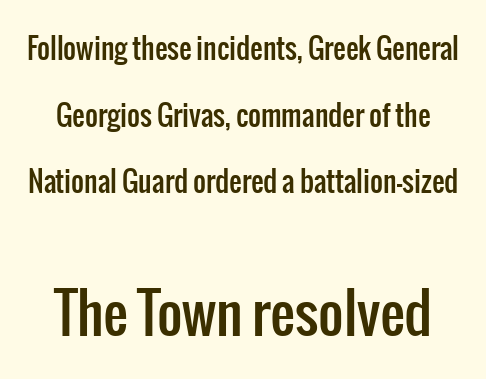
Q: Is the text italic (slanted)? A: No, it is upright.
Q: Is the typeface a serif or a sans-serif typeface? A: Sans-serif.
Q: Is the text underlined? A: No.
Q: Is the spacing between letters normal or unusually wide? A: Normal.
Q: Is the spacing between lines tight, normal or loose? A: Loose.
Q: Which block of text is set in a larger size, the first (top) or the second (bottom)? A: The second (bottom) one.
Q: Width (condensed, normal, or wide)? A: Condensed.
Q: Stroke contrast? A: Low.
Q: x-height? A: Medium.
Q: Monospaced? A: No.
